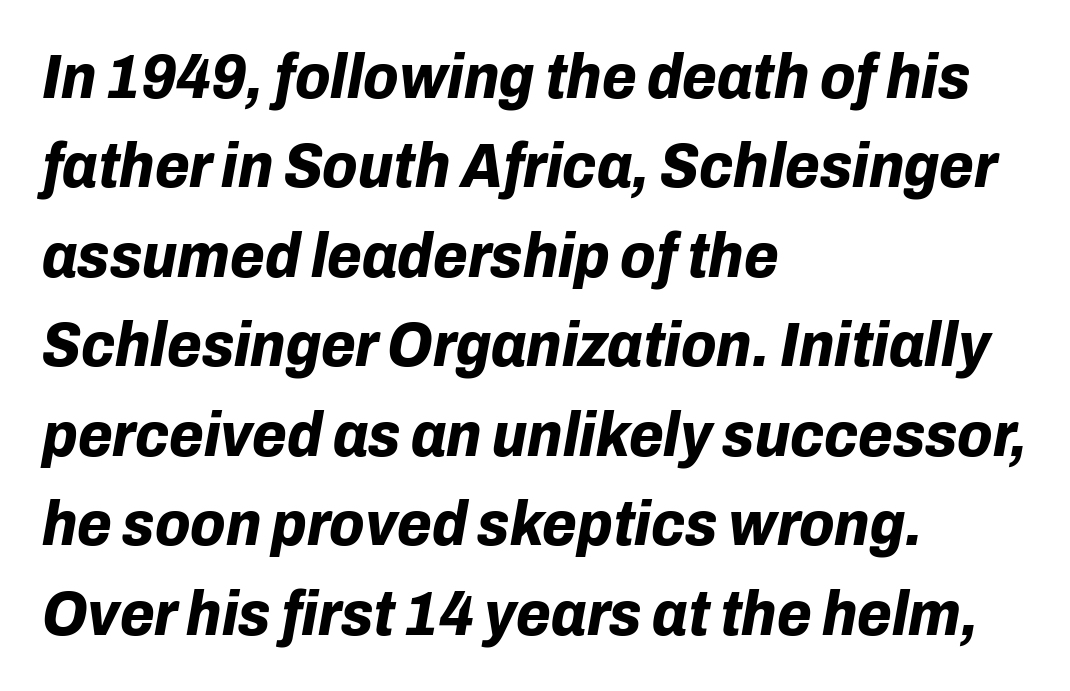
Note the varied advance widths — an 'i' is clearly narrower than an 'm'. The specimen reads as italic at a glance. The line-height multiplier appears to be the usual default. All the whitespace from short lines collects on the right. Descenders are the only things crossing below the line.
